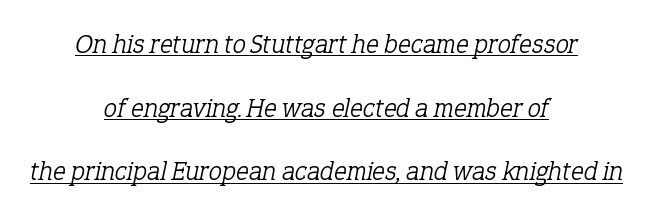
Q: Is the text bold? A: No.
Q: Is the text italic (slanted)? A: Yes, it leans right by about 12 degrees.
Q: Is the text underlined? A: Yes.
Q: How is the paragraph aligned? A: Centered.
Q: Is the spacing between letters normal or unusually wide? A: Normal.
Q: Is the spacing between lines tight, normal or loose? A: Loose.
